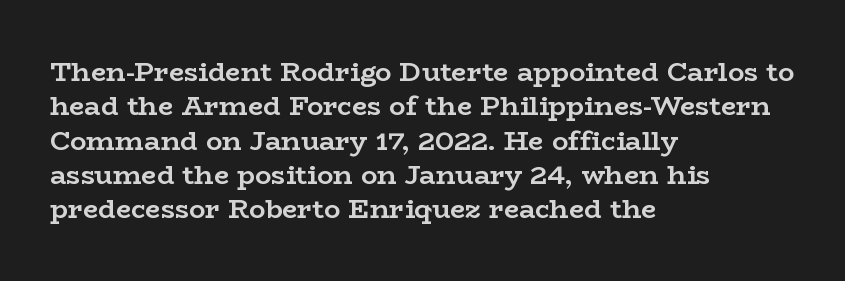
Q: Is the text bold? A: Yes.
Q: Is the text italic (slanted)? A: No, it is upright.
Q: Is the text underlined? A: No.
Q: How is the paragraph aligned? A: Left-aligned.
Q: Is the spacing between letters normal or unusually wide? A: Normal.
Q: Is the spacing between lines tight, normal or loose? A: Normal.
